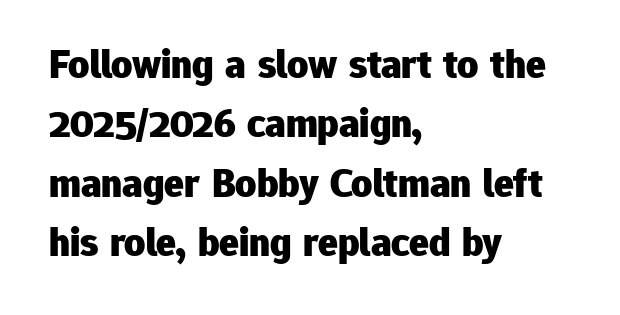
{"serif": "no", "italic": "no", "bold": "yes", "weight": "heavy", "width": "normal", "stroke_contrast": "low", "x_height": "medium", "monospaced": "no", "underline": "no", "align": "left", "line_spacing": "normal", "line_spacing_ratio": 1.45, "letter_spacing": "normal", "letter_spacing_em": 0.0, "glyph_px": 41}
